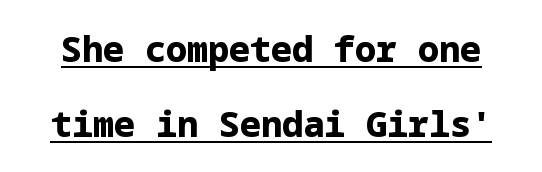
Examine the stroke ends and you'll find no serifs. Between one letter and the next there's only the usual sliver of space. Italic: no, the glyphs are upright roman. The string is rendered with underlining switched on.
